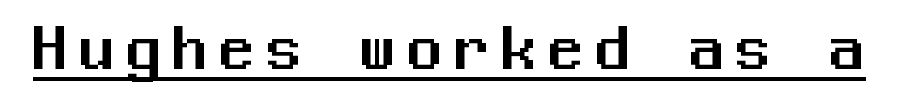
The image shows 68 px sans-serif type, upright, monospaced; set underlined; medium stroke contrast and a medium x-height.
